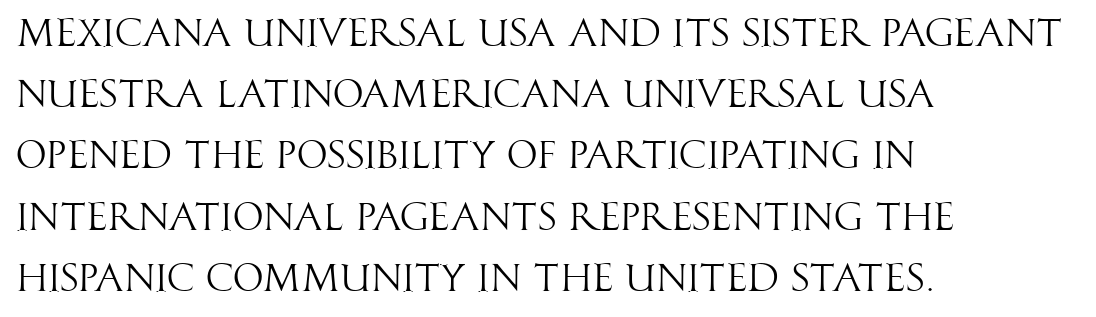
{"serif": "no", "italic": "no", "bold": "no", "weight": "light", "width": "condensed", "stroke_contrast": "high", "x_height": "large", "monospaced": "no", "underline": "no", "align": "left", "line_spacing": "normal", "line_spacing_ratio": 1.57, "letter_spacing": "normal", "letter_spacing_em": 0.0, "glyph_px": 39}
